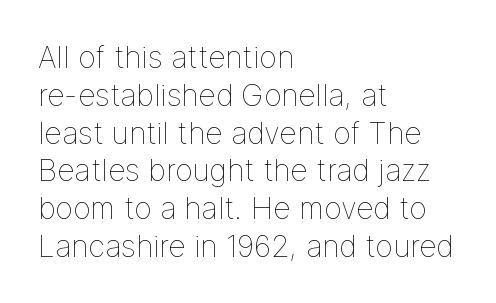
The image shows 30 px thin type, upright; set left-aligned, normal line spacing (1.26x), normal letter spacing, not underlined; low stroke contrast and a medium x-height.
